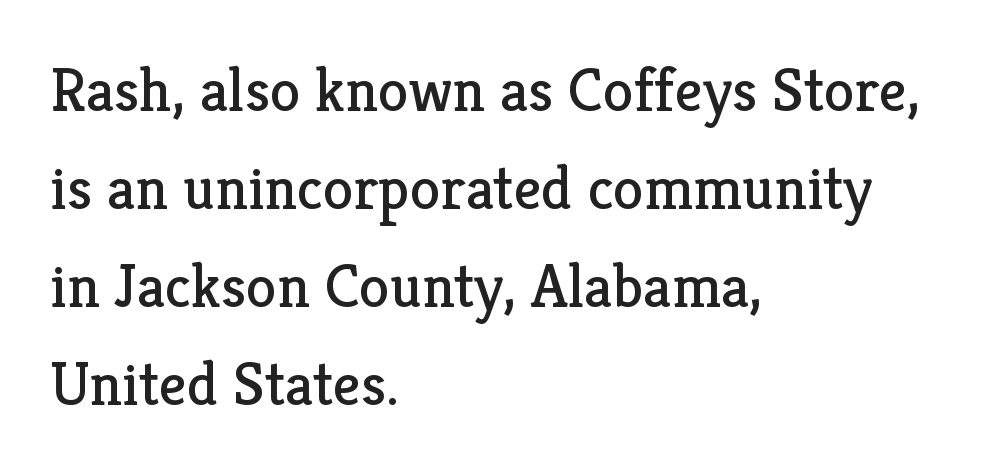
{"serif": "yes", "italic": "no", "bold": "no", "weight": "regular", "width": "normal", "stroke_contrast": "low", "x_height": "medium", "monospaced": "no", "underline": "no", "align": "left", "line_spacing": "normal", "line_spacing_ratio": 1.58, "letter_spacing": "normal", "letter_spacing_em": 0.0, "glyph_px": 62}
